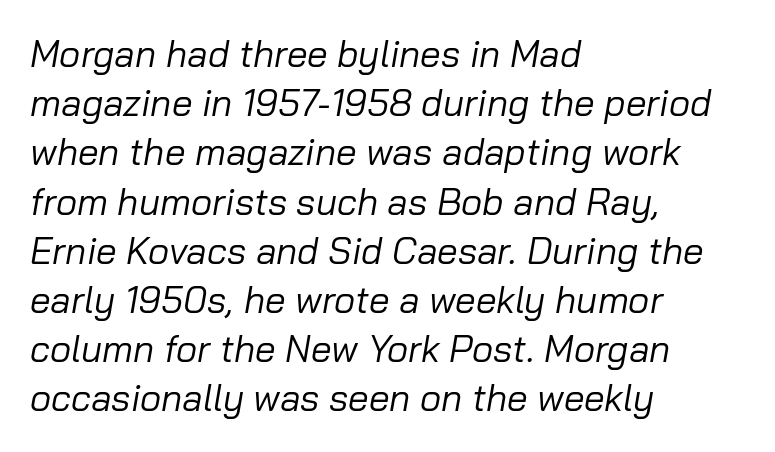
The image shows 37 px regular-weight type, italic (leaning right); set left-aligned, normal line spacing (1.33x), normal letter spacing, not underlined; low stroke contrast and a medium x-height.
